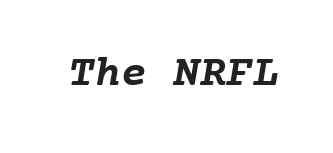
Q: Is the text bold? A: Yes.
Q: Is the text underlined? A: No.
Q: Is the spacing between letters normal or unusually wide? A: Normal.
Q: Width (condensed, normal, or wide)? A: Normal.
Q: Stroke contrast? A: Low.
Q: x-height? A: Medium.
Q: Monospaced? A: Yes.
